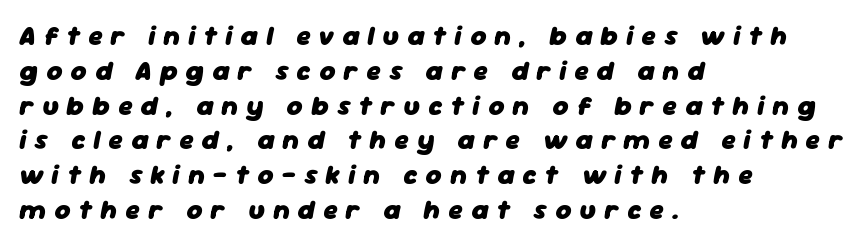
Q: Is the text bold? A: Yes.
Q: Is the text italic (slanted)? A: Yes, it leans right by about 11 degrees.
Q: Is the text underlined? A: No.
Q: How is the paragraph aligned? A: Left-aligned.
Q: Is the spacing between letters normal or unusually wide? A: Unusually wide.
Q: Is the spacing between lines tight, normal or loose? A: Normal.
